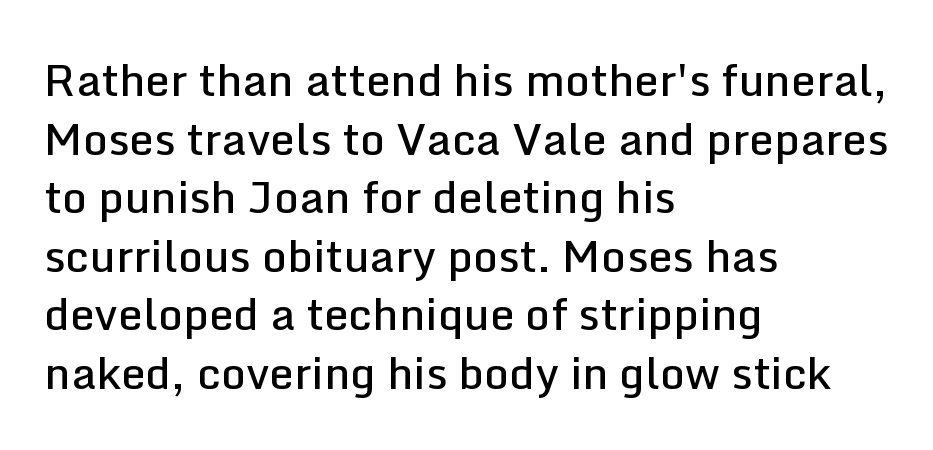
Q: Is the text bold? A: Semi-bold.
Q: Is the text italic (slanted)? A: No, it is upright.
Q: Is the typeface a serif or a sans-serif typeface? A: Sans-serif.
Q: Is the text underlined? A: No.
Q: How is the paragraph aligned? A: Left-aligned.
Q: Is the spacing between letters normal or unusually wide? A: Normal.
Q: Is the spacing between lines tight, normal or loose? A: Normal.
Q: Width (condensed, normal, or wide)? A: Normal.
Q: Stroke contrast? A: Low.
Q: x-height? A: Medium.
Q: Monospaced? A: No.
